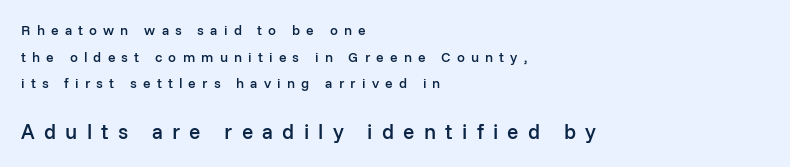
Q: Is the text bold? A: Semi-bold.
Q: Is the text italic (slanted)? A: No, it is upright.
Q: Is the text underlined? A: No.
Q: How is the paragraph aligned? A: Left-aligned.
Q: Is the spacing between letters normal or unusually wide? A: Unusually wide.
Q: Is the spacing between lines tight, normal or loose? A: Loose.
Q: Which block of text is set in a larger size, the first (top) or the second (bottom)? A: The second (bottom) one.
